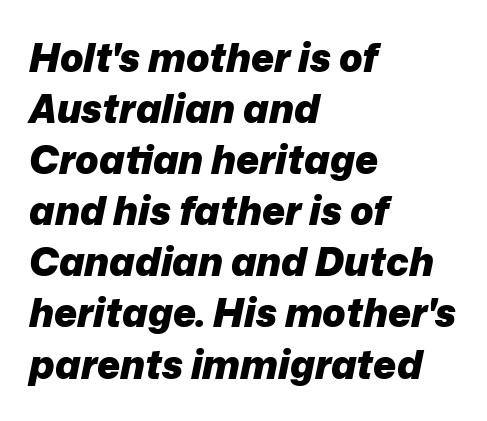
Q: Is the text bold? A: Yes.
Q: Is the text italic (slanted)? A: Yes, it leans right by about 12 degrees.
Q: Is the text underlined? A: No.
Q: How is the paragraph aligned? A: Left-aligned.
Q: Is the spacing between letters normal or unusually wide? A: Normal.
Q: Is the spacing between lines tight, normal or loose? A: Normal.
Q: Width (condensed, normal, or wide)? A: Normal.
Q: Stroke contrast? A: Low.
Q: x-height? A: Medium.
Q: Monospaced? A: No.
